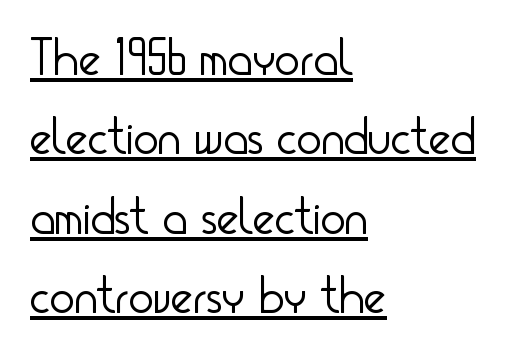
{"serif": "no", "italic": "no", "bold": "no", "weight": "light", "width": "condensed", "stroke_contrast": "low", "x_height": "small", "monospaced": "no", "underline": "yes", "align": "left", "line_spacing": "normal", "line_spacing_ratio": 1.5, "letter_spacing": "normal", "letter_spacing_em": 0.0, "glyph_px": 53}
